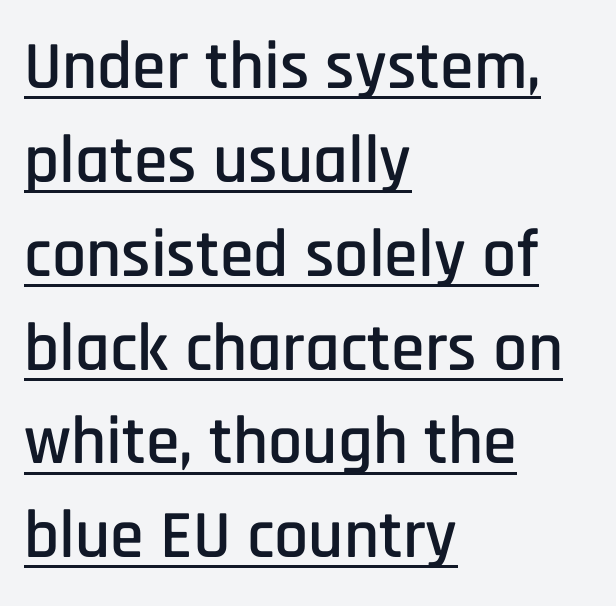
{"serif": "no", "italic": "no", "width": "condensed", "stroke_contrast": "low", "x_height": "large", "monospaced": "no", "underline": "yes", "align": "left", "line_spacing": "normal", "line_spacing_ratio": 1.38, "letter_spacing": "normal", "letter_spacing_em": 0.0, "glyph_px": 68}
